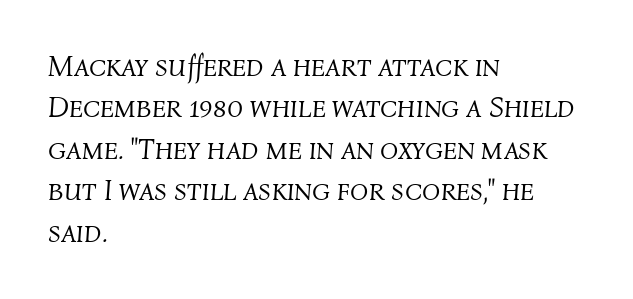
The image shows 30 px light type, italic (leaning right); set left-aligned, normal line spacing (1.38x), normal letter spacing, not underlined; medium stroke contrast and a medium x-height.
